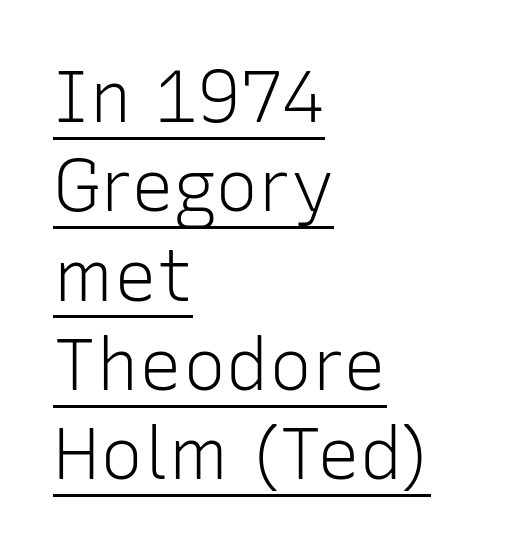
Q: Is the text bold? A: No.
Q: Is the text italic (slanted)? A: No, it is upright.
Q: Is the typeface a serif or a sans-serif typeface? A: Sans-serif.
Q: Is the text underlined? A: Yes.
Q: How is the paragraph aligned? A: Left-aligned.
Q: Is the spacing between letters normal or unusually wide? A: Normal.
Q: Width (condensed, normal, or wide)? A: Normal.
Q: Stroke contrast? A: Low.
Q: x-height? A: Medium.
Q: Monospaced? A: No.
